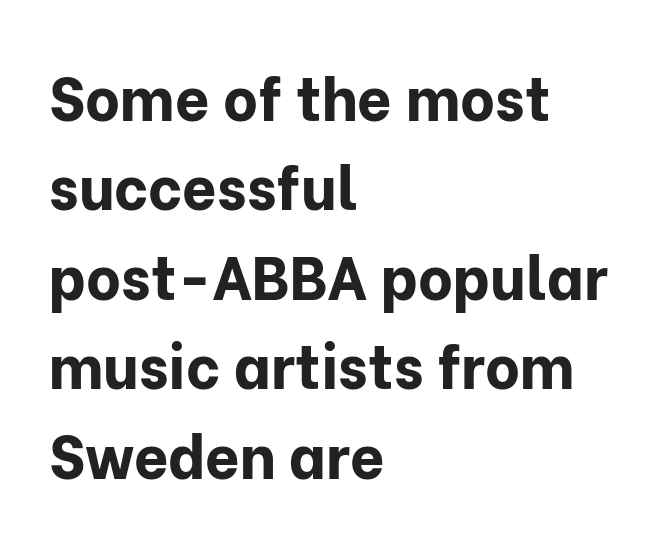
Q: Is the text bold? A: Yes.
Q: Is the text italic (slanted)? A: No, it is upright.
Q: Is the typeface a serif or a sans-serif typeface? A: Sans-serif.
Q: Is the text underlined? A: No.
Q: How is the paragraph aligned? A: Left-aligned.
Q: Is the spacing between letters normal or unusually wide? A: Normal.
Q: Is the spacing between lines tight, normal or loose? A: Normal.
Q: Width (condensed, normal, or wide)? A: Normal.
Q: Stroke contrast? A: Low.
Q: x-height? A: Medium.
Q: Monospaced? A: No.
